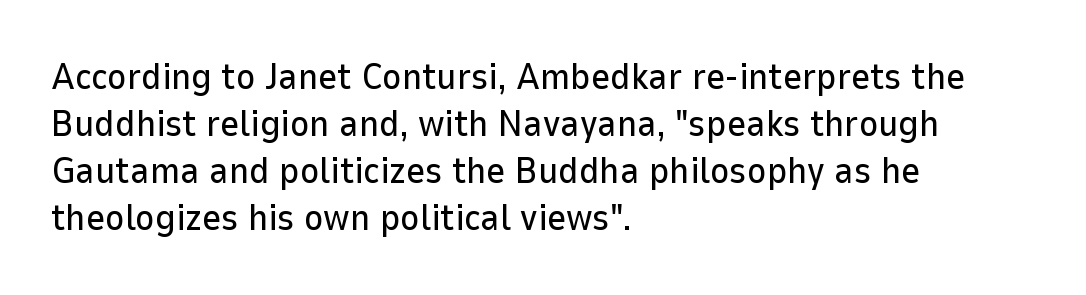
Q: Is the text italic (slanted)? A: No, it is upright.
Q: Is the typeface a serif or a sans-serif typeface? A: Sans-serif.
Q: Is the text underlined? A: No.
Q: How is the paragraph aligned? A: Left-aligned.
Q: Is the spacing between letters normal or unusually wide? A: Normal.
Q: Is the spacing between lines tight, normal or loose? A: Normal.
Q: Width (condensed, normal, or wide)? A: Normal.
Q: Stroke contrast? A: Low.
Q: x-height? A: Medium.
Q: Monospaced? A: No.
